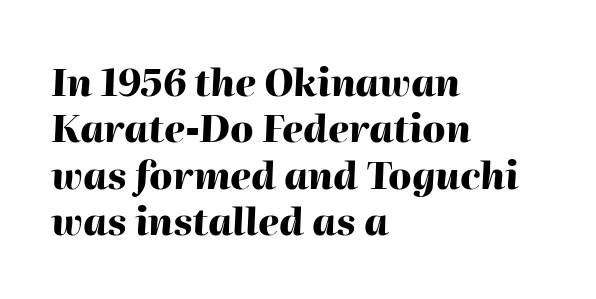
These lines are set flush left with a ragged right edge. The string is rendered with underlining switched off. Look at the tracking — it's just the regular setting, nothing added. The passage shown is typed in a proportional face where columns would drift. The font's italic variant was chosen for this text.
